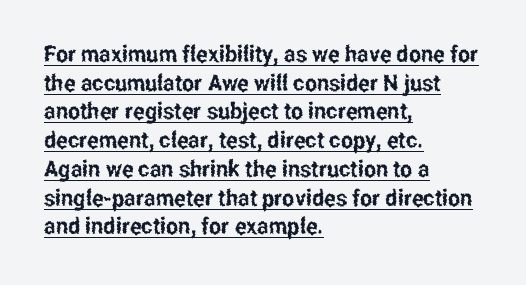
Q: Is the text italic (slanted)? A: No, it is upright.
Q: Is the text underlined? A: Yes.
Q: How is the paragraph aligned? A: Left-aligned.
Q: Is the spacing between letters normal or unusually wide? A: Normal.
Q: Is the spacing between lines tight, normal or loose? A: Normal.
